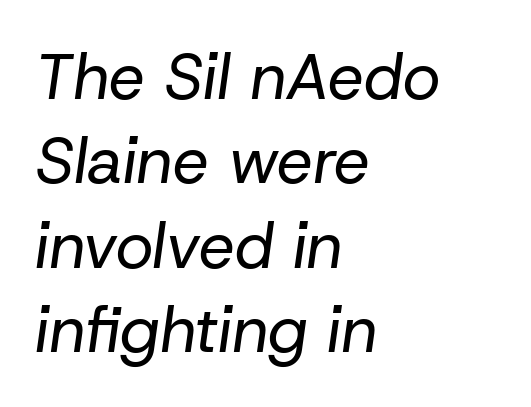
Ink coverage per letter is moderate at most. Descenders are the only things crossing below the line. You could not count columns in this text — the font is proportionally spaced. Each line starts at the same left margin while the right side varies. Tracking here is standard; glyphs follow each other at the usual distance. The letters are slanted; this is an italic face.
